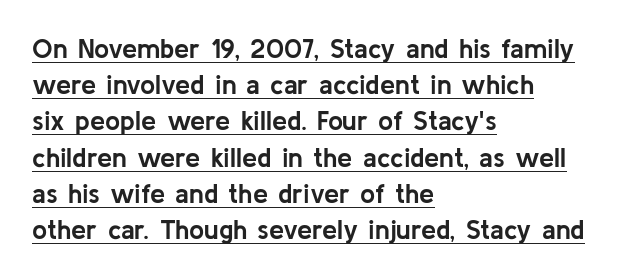
Q: Is the text bold? A: Yes.
Q: Is the text italic (slanted)? A: No, it is upright.
Q: Is the text underlined? A: Yes.
Q: How is the paragraph aligned? A: Left-aligned.
Q: Is the spacing between letters normal or unusually wide? A: Normal.
Q: Is the spacing between lines tight, normal or loose? A: Normal.
